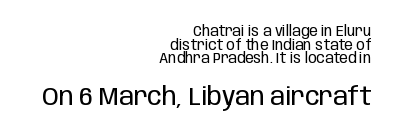
The image shows 25 px text type, upright; set right-aligned, tight line spacing (0.97x), normal letter spacing, not underlined; the second (bottom) block is 1.79x larger.
